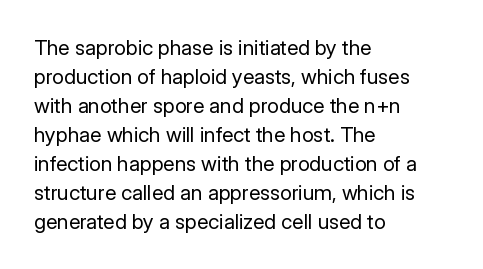
The image shows 21 px text type, upright; set left-aligned, normal line spacing (1.38x), normal letter spacing, not underlined.
